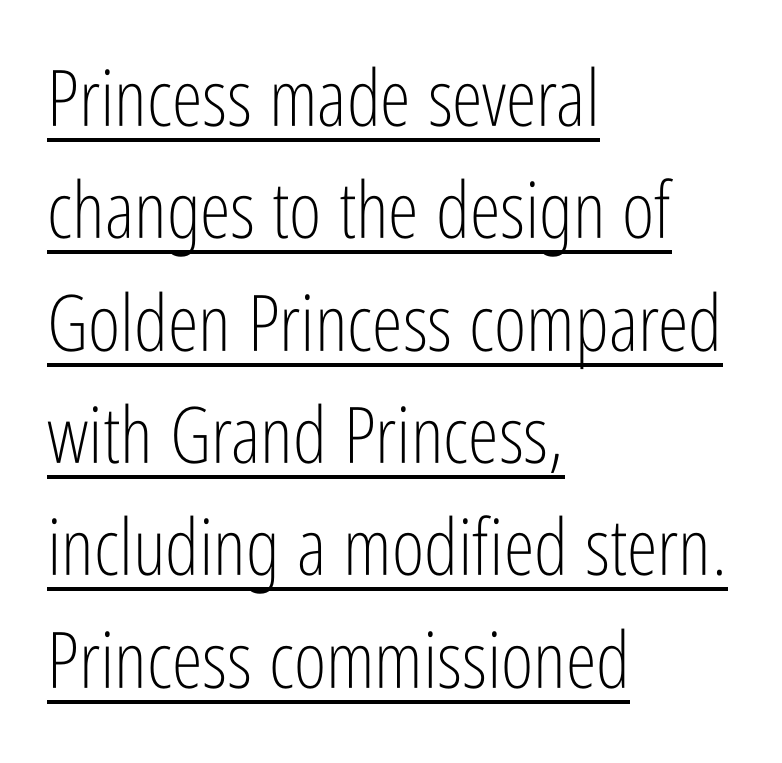
The image shows 78 px light, condensed sans-serif type, upright; set left-aligned, normal line spacing (1.44x), normal letter spacing, underlined; low stroke contrast and a medium x-height.
